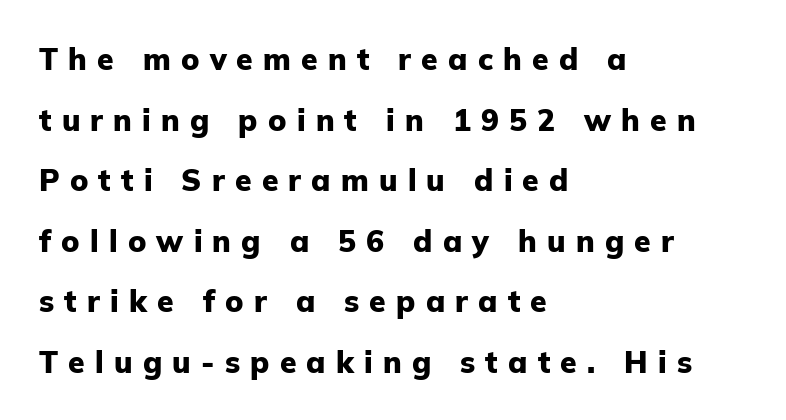
Q: Is the text bold? A: Yes.
Q: Is the text italic (slanted)? A: No, it is upright.
Q: Is the typeface a serif or a sans-serif typeface? A: Sans-serif.
Q: Is the text underlined? A: No.
Q: How is the paragraph aligned? A: Left-aligned.
Q: Is the spacing between letters normal or unusually wide? A: Unusually wide.
Q: Is the spacing between lines tight, normal or loose? A: Loose.
Q: Width (condensed, normal, or wide)? A: Normal.
Q: Stroke contrast? A: Low.
Q: x-height? A: Medium.
Q: Monospaced? A: No.
